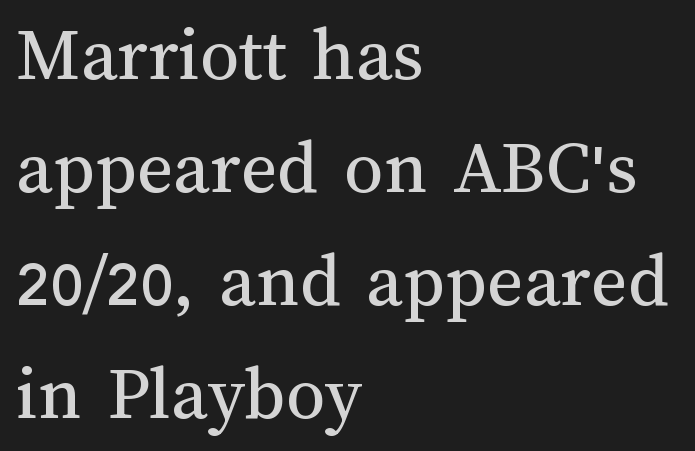
{"italic": "no", "bold": "no", "weight": "regular", "width": "normal", "stroke_contrast": "medium", "x_height": "medium", "monospaced": "no", "underline": "no", "align": "left", "line_spacing": "normal", "line_spacing_ratio": 1.45, "letter_spacing": "normal", "letter_spacing_em": 0.0, "glyph_px": 78}
